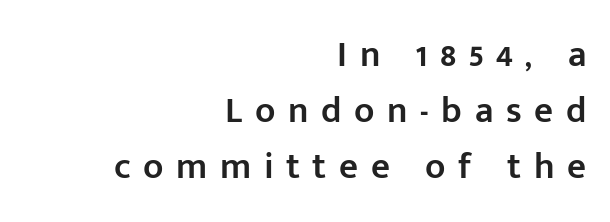
{"serif": "no", "italic": "no", "bold": "semi", "weight": "semibold", "width": "normal", "stroke_contrast": "low", "x_height": "medium", "monospaced": "no", "underline": "no", "align": "right", "line_spacing": "normal", "line_spacing_ratio": 1.51, "letter_spacing": "wide", "letter_spacing_em": 0.34, "glyph_px": 37}
